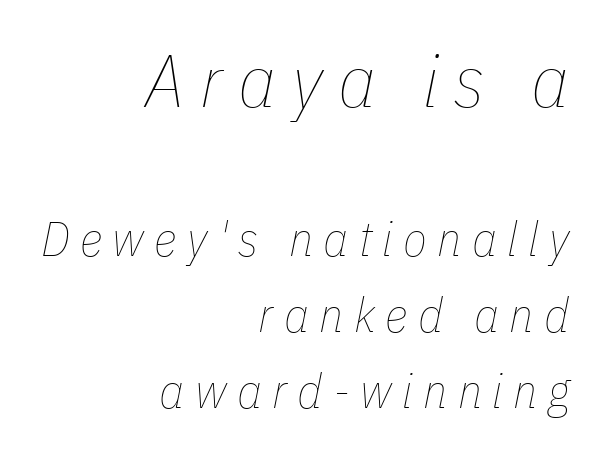
Q: Is the text bold? A: No.
Q: Is the text italic (slanted)? A: Yes, it leans right by about 11 degrees.
Q: Is the text underlined? A: No.
Q: How is the paragraph aligned? A: Right-aligned.
Q: Is the spacing between letters normal or unusually wide? A: Unusually wide.
Q: Is the spacing between lines tight, normal or loose? A: Normal.
Q: Which block of text is set in a larger size, the first (top) or the second (bottom)? A: The first (top) one.
Q: Width (condensed, normal, or wide)? A: Condensed.
Q: Stroke contrast? A: Low.
Q: x-height? A: Medium.
Q: Monospaced? A: No.
